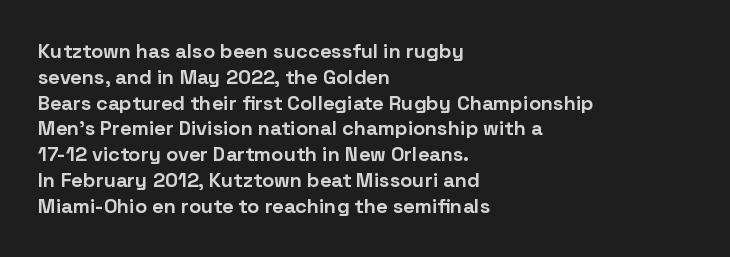
The image shows 20 px bold type, upright; set left-aligned, normal line spacing (1.29x), normal letter spacing, not underlined.
